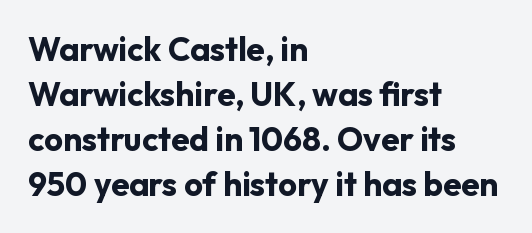
The image shows 33 px bold sans-serif type, upright; set left-aligned, normal line spacing (1.36x), normal letter spacing, not underlined; low stroke contrast and a medium x-height.
